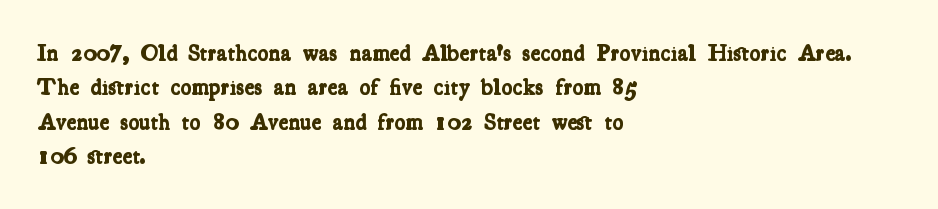
{"bold": "yes", "underline": "no", "align": "left", "line_spacing": "normal", "line_spacing_ratio": 1.5, "letter_spacing": "normal", "letter_spacing_em": 0.0, "glyph_px": 23}
